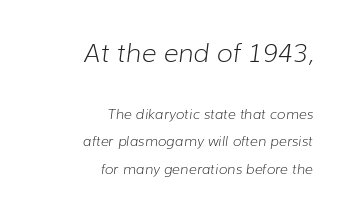
In this sample the first text group is rendered at the bigger scale. If you measured baseline to baseline, you'd find a long distance. Descenders hang freely into open space. The passage shown leans; its letterforms are oblique. Characters follow at the spacing the type designer built in. This rendering uses right alignment, leaving the left contour irregular.
